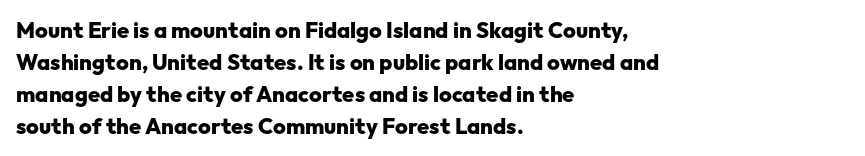
Students, observe: this is what conventionally led text looks like. Ascenders rise straight up at ninety degrees. Pretty heavy lettering here — definitely bold. The words here are not underlined.
